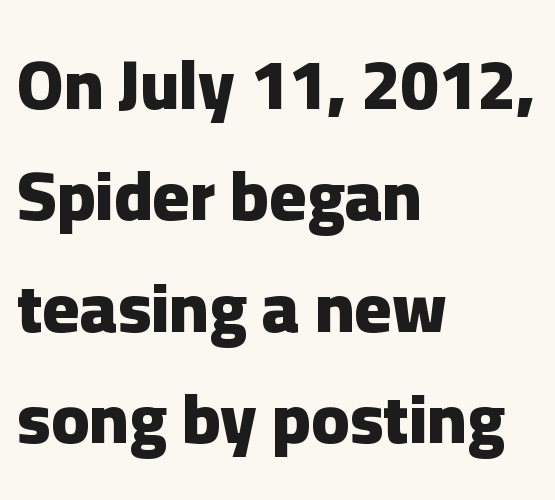
Observe the absence of serifs on each vertical stroke in this sample. The letters sit at their default tracking, neither squeezed nor spread. Character widths vary here, with narrow letters taking less room than wide ones. Vertical spacing — default. This is the regular roman posture of the typeface.
